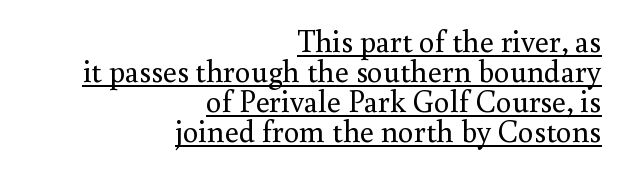
Q: Is the text bold? A: No.
Q: Is the text italic (slanted)? A: No, it is upright.
Q: Is the typeface a serif or a sans-serif typeface? A: Serif.
Q: Is the text underlined? A: Yes.
Q: How is the paragraph aligned? A: Right-aligned.
Q: Is the spacing between letters normal or unusually wide? A: Normal.
Q: Is the spacing between lines tight, normal or loose? A: Tight.
Q: Width (condensed, normal, or wide)? A: Normal.
Q: Stroke contrast? A: Medium.
Q: x-height? A: Small.
Q: Monospaced? A: No.
